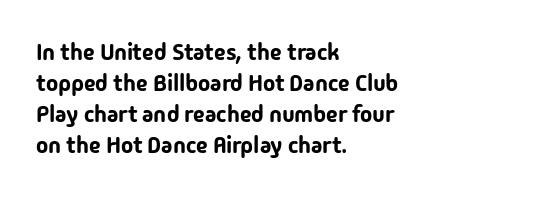
Q: Is the text italic (slanted)? A: No, it is upright.
Q: Is the text underlined? A: No.
Q: How is the paragraph aligned? A: Left-aligned.
Q: Is the spacing between letters normal or unusually wide? A: Normal.
Q: Is the spacing between lines tight, normal or loose? A: Normal.
